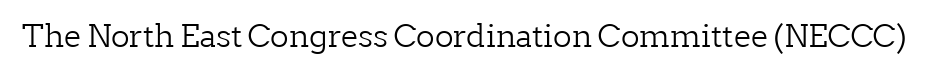
Q: Is the text bold? A: No.
Q: Is the text italic (slanted)? A: No, it is upright.
Q: Is the typeface a serif or a sans-serif typeface? A: Serif.
Q: Is the text underlined? A: No.
Q: Is the spacing between letters normal or unusually wide? A: Normal.
Q: Width (condensed, normal, or wide)? A: Normal.
Q: Stroke contrast? A: Low.
Q: x-height? A: Medium.
Q: Monospaced? A: No.
